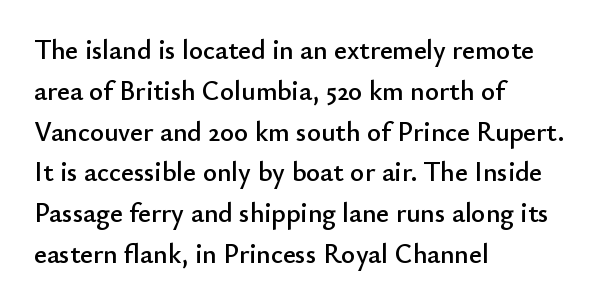
The image shows 27 px text type, upright; set left-aligned, normal line spacing (1.51x), normal letter spacing, not underlined.
